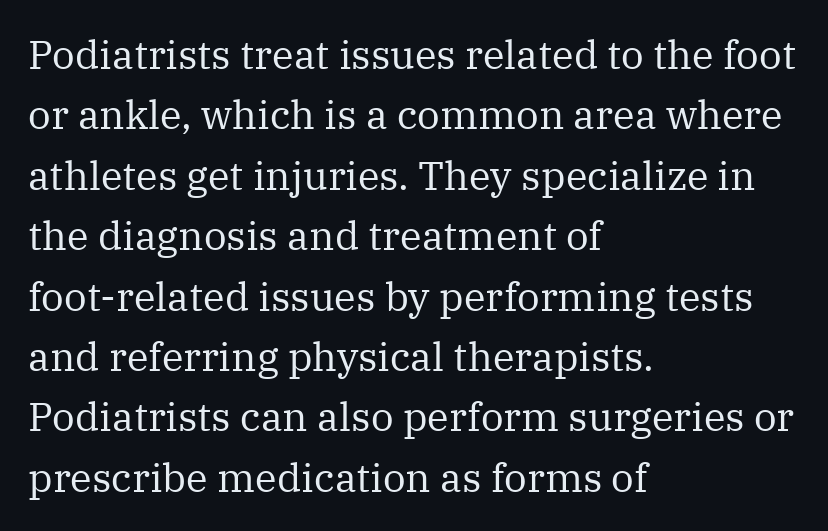
Q: Is the text bold? A: No.
Q: Is the text italic (slanted)? A: No, it is upright.
Q: Is the typeface a serif or a sans-serif typeface? A: Serif.
Q: Is the text underlined? A: No.
Q: How is the paragraph aligned? A: Left-aligned.
Q: Is the spacing between letters normal or unusually wide? A: Normal.
Q: Is the spacing between lines tight, normal or loose? A: Normal.
Q: Width (condensed, normal, or wide)? A: Normal.
Q: Stroke contrast? A: Medium.
Q: x-height? A: Medium.
Q: Monospaced? A: No.
